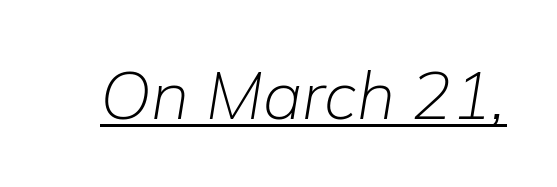
The image shows 67 px light type, italic (leaning right); set normal letter spacing, underlined; low stroke contrast and a medium x-height.
